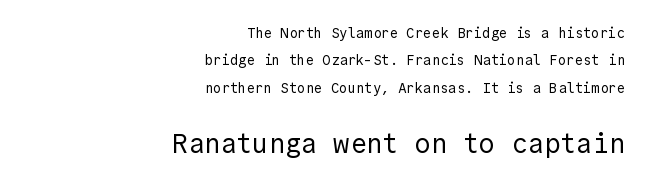
{"italic": "no", "bold": "no", "underline": "no", "align": "right", "line_spacing": "loose", "line_spacing_ratio": 1.95, "letter_spacing": "normal", "letter_spacing_em": 0.0, "larger_block": "second", "size_ratio": 1.93, "glyph_px": 27}
